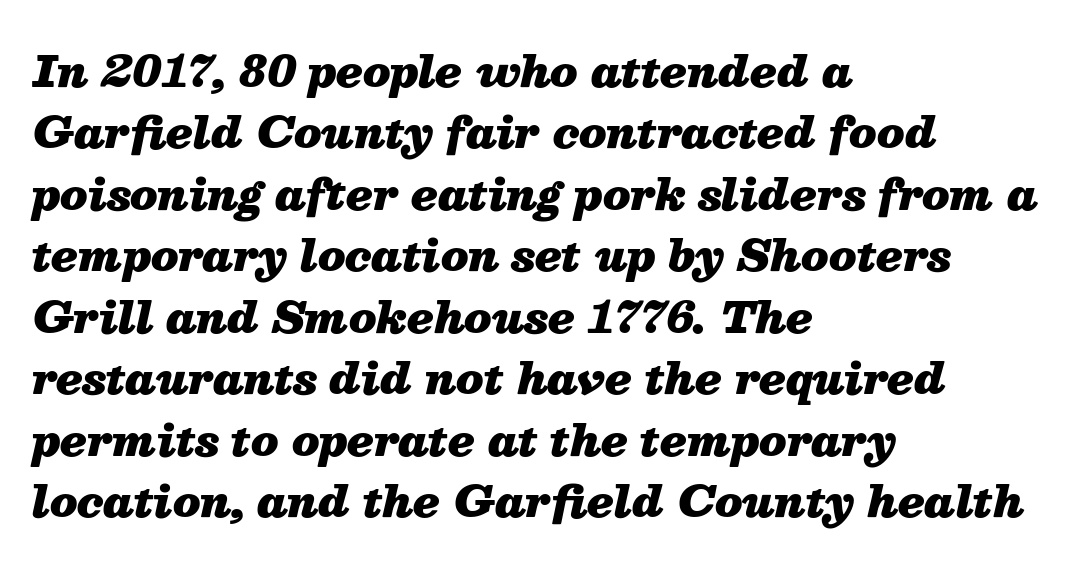
You'd pick this weight for a headline — it's a proper bold. The type is set solid horizontally, with unmodified tracking. A typesetter would call this proportional, since set widths differ per character. Descenders hang freely into open space. Line spacing here is normal. This rendering uses left alignment, leaving the right contour irregular.
